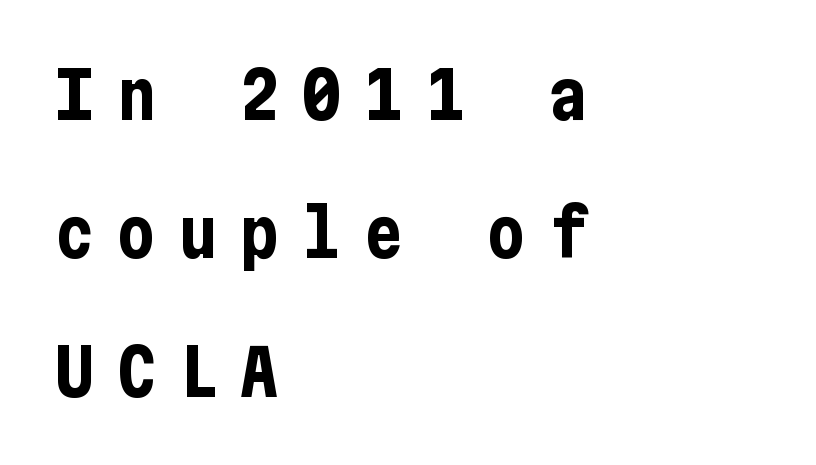
The image shows 65 px bold, condensed sans-serif type, upright; set left-aligned, loose line spacing (2.13x), unusually wide letter spacing (+0.35 em), not underlined; low stroke contrast and a medium x-height.
